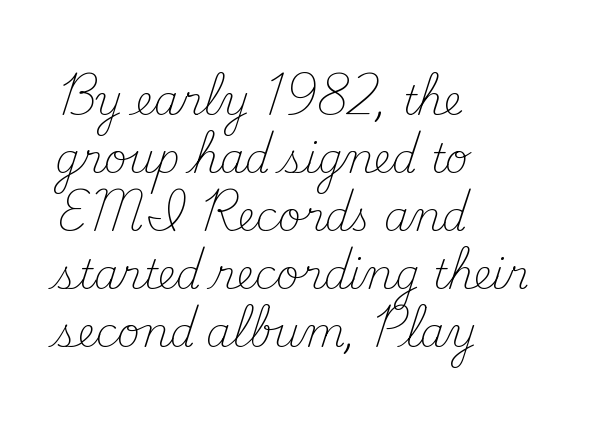
The compositor pushed each line to the left boundary. Weight class: somewhere from thin through regular. The line texture is even and compact thanks to regular tracking.
